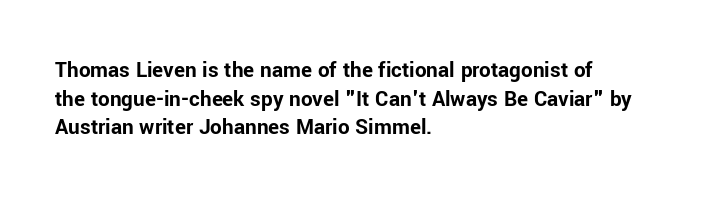
The image shows 23 px bold type, upright; set left-aligned, line spacing 1.24x, normal letter spacing, not underlined.
